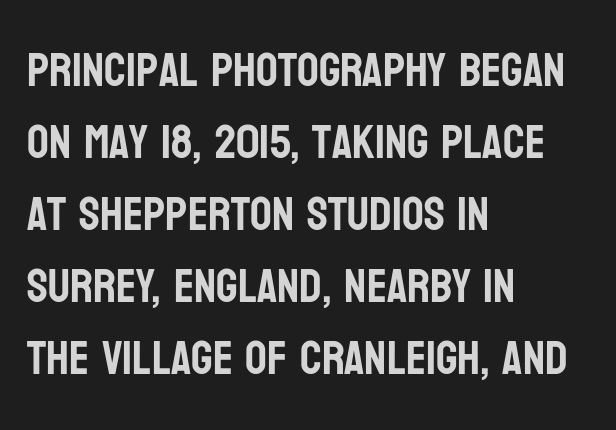
The image shows 48 px condensed sans-serif type, upright; set left-aligned, normal line spacing (1.5x), normal letter spacing, not underlined; low stroke contrast and a large x-height.
